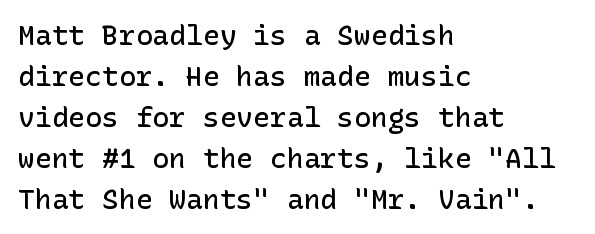
Q: Is the text bold? A: Semi-bold.
Q: Is the text italic (slanted)? A: No, it is upright.
Q: Is the typeface a serif or a sans-serif typeface? A: Sans-serif.
Q: Is the text underlined? A: No.
Q: How is the paragraph aligned? A: Left-aligned.
Q: Is the spacing between letters normal or unusually wide? A: Normal.
Q: Is the spacing between lines tight, normal or loose? A: Normal.
Q: Width (condensed, normal, or wide)? A: Normal.
Q: Stroke contrast? A: Low.
Q: x-height? A: Medium.
